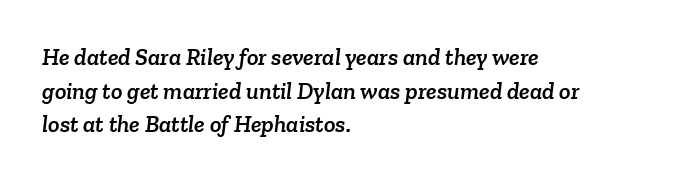
Anything drawn beneath the words? Only blank space. Horizontal bands of white between lines are of average thickness. Compared with typical body copy, the letter spacing here is the same. The setting favours the left margin, as ordinary paragraphs usually do.
